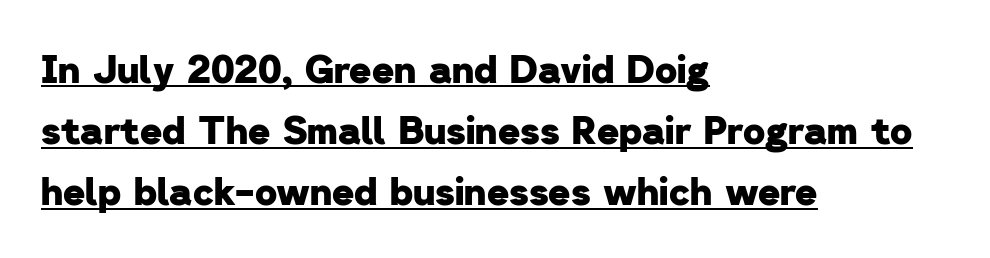
{"serif": "no", "bold": "yes", "weight": "heavy", "width": "normal", "stroke_contrast": "low", "x_height": "medium", "monospaced": "no", "underline": "yes", "align": "left", "line_spacing": "normal", "line_spacing_ratio": 1.61, "letter_spacing": "normal", "letter_spacing_em": 0.0, "glyph_px": 38}
